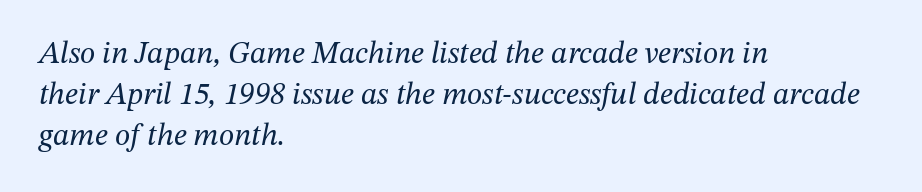
The image shows 31 px regular-weight serif type, italic (leaning right); set left-aligned, normal line spacing (1.32x), normal letter spacing, not underlined; medium stroke contrast and a medium x-height.
